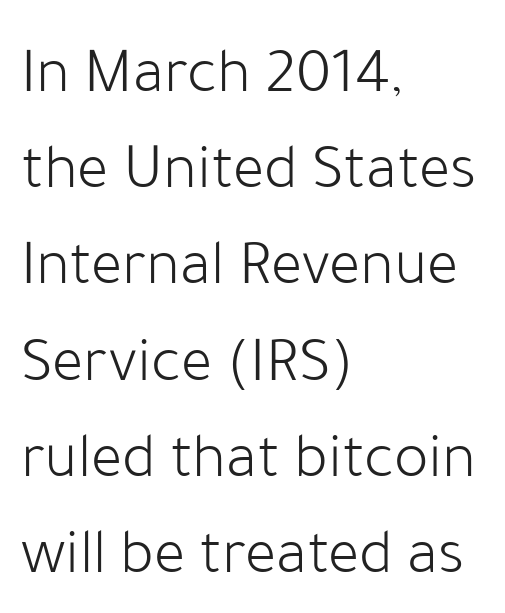
{"serif": "no", "italic": "no", "bold": "no", "weight": "light", "width": "normal", "stroke_contrast": "low", "x_height": "medium", "monospaced": "no", "underline": "no", "align": "left", "line_spacing": "normal", "line_spacing_ratio": 1.48, "letter_spacing": "normal", "letter_spacing_em": 0.0, "glyph_px": 65}
